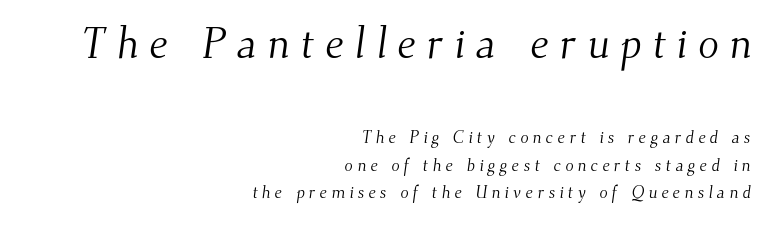
Q: Is the text bold? A: No.
Q: Is the typeface a serif or a sans-serif typeface? A: Serif.
Q: Is the text underlined? A: No.
Q: How is the paragraph aligned? A: Right-aligned.
Q: Is the spacing between letters normal or unusually wide? A: Unusually wide.
Q: Is the spacing between lines tight, normal or loose? A: Normal.
Q: Which block of text is set in a larger size, the first (top) or the second (bottom)? A: The first (top) one.
Q: Width (condensed, normal, or wide)? A: Normal.
Q: Stroke contrast? A: Medium.
Q: x-height? A: Small.
Q: Monospaced? A: No.
